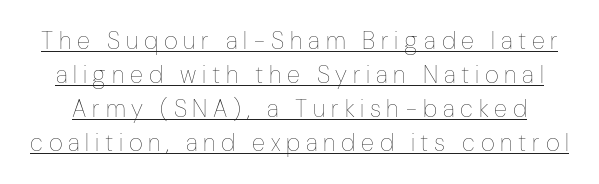
The image shows 24 px text type, upright; set normal line spacing (1.41x), unusually wide letter spacing (+0.24 em), underlined.
